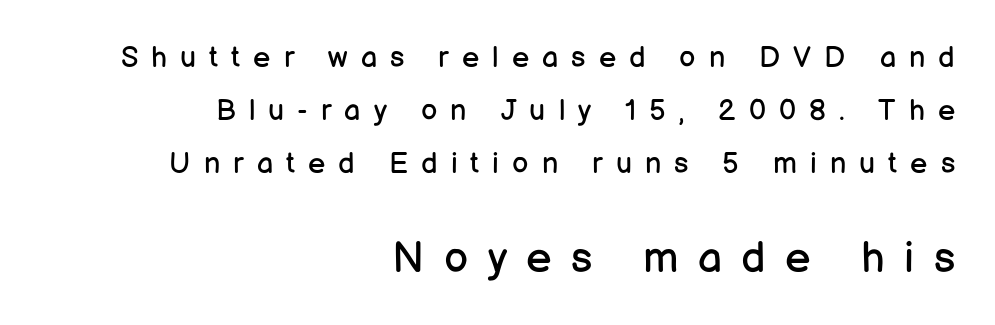
How are the letters spaced? Widely, with obvious added tracking. Stem width sits at or under what a default text font uses. Glance below the letters and you will spot only blank space. The block sitting lower on the canvas is the one with enlarged characters. This rendering employs a face without finishing strokes, i.e., a sans-serif.
